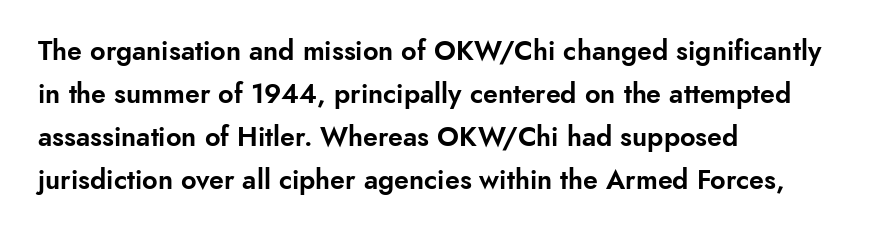
The image shows 27 px text type, upright; set left-aligned, normal line spacing (1.59x), normal letter spacing, not underlined.
